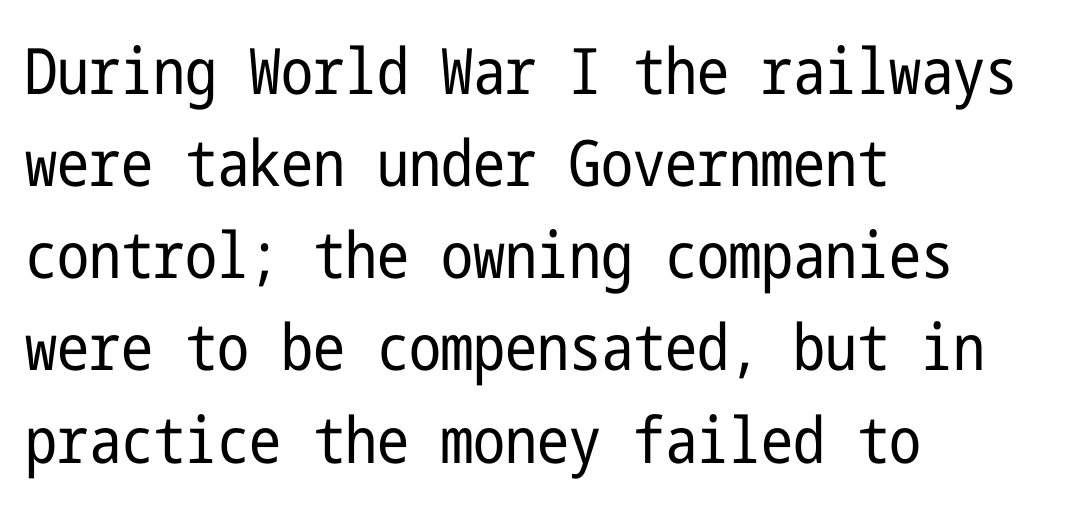
The image shows 64 px regular-weight, condensed sans-serif type, upright; set left-aligned, normal line spacing (1.44x), normal letter spacing, not underlined; low stroke contrast and a medium x-height.
